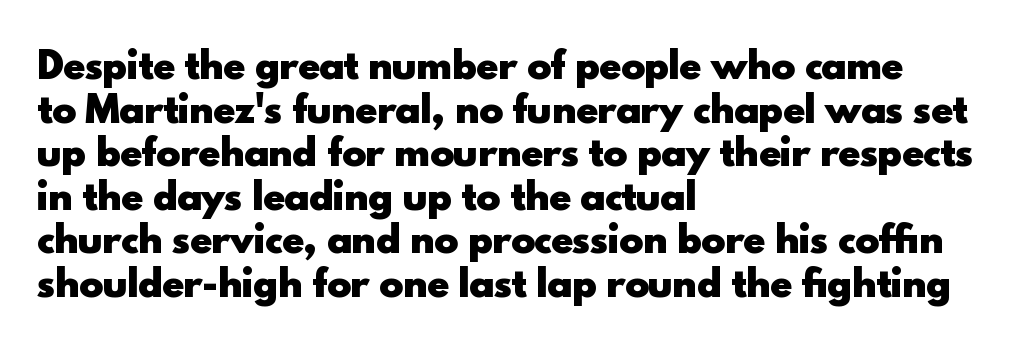
The image shows 36 px heavy sans-serif type, upright; set left-aligned, line spacing 1.21x, normal letter spacing, not underlined; a small x-height.
